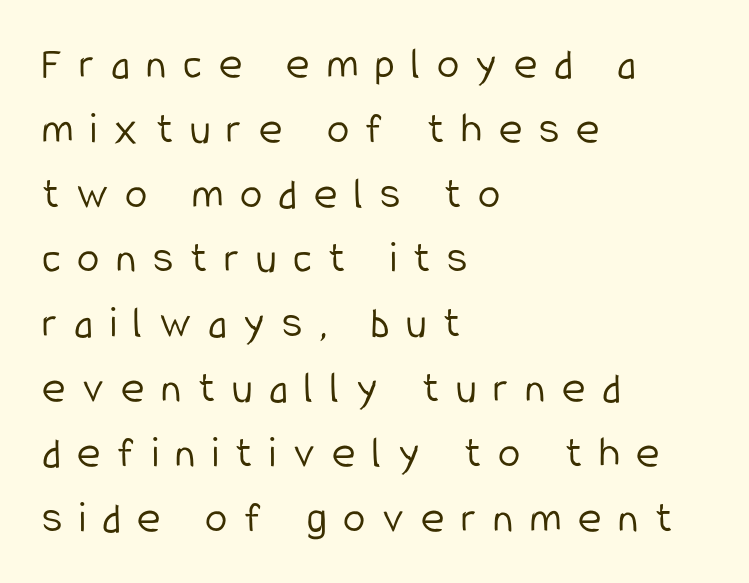
The image shows 45 px light, condensed sans-serif type, upright; set left-aligned, normal line spacing (1.44x), unusually wide letter spacing (+0.37 em), not underlined; low stroke contrast and a medium x-height.
